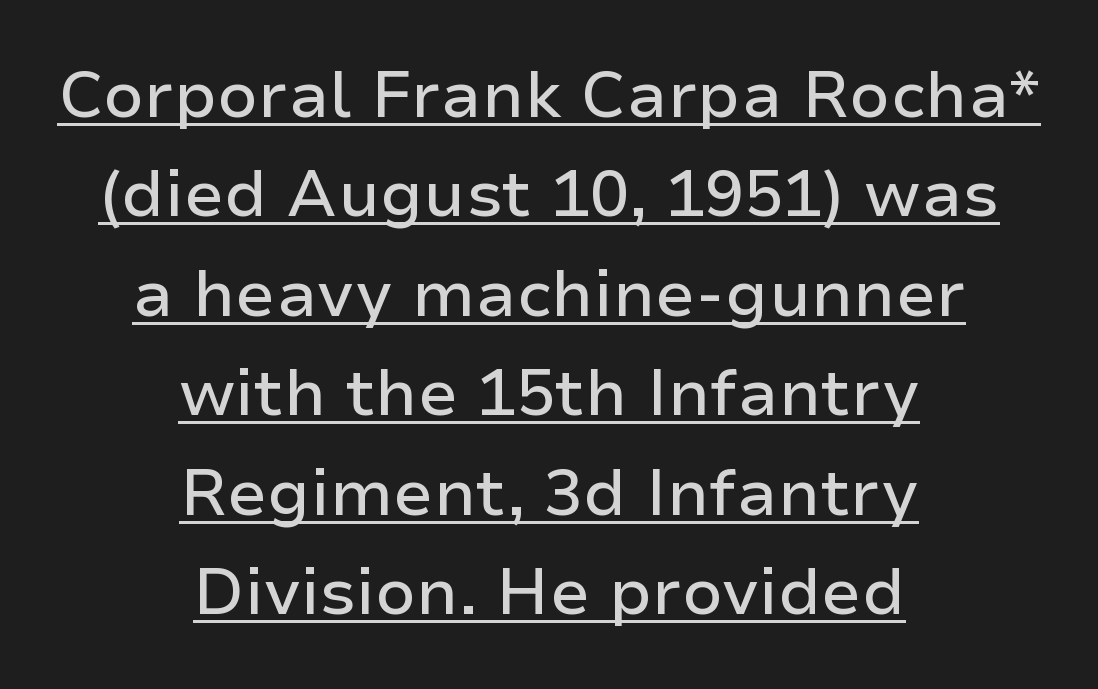
Horizontal bands of white between lines are of average thickness. You could not count columns in this text — the font is proportionally spaced. You can see a thin bar hugging the bottom of the glyphs. No italicization has been applied; the sample stays upright. Inter-character spacing is left at the font's built-in metrics.
